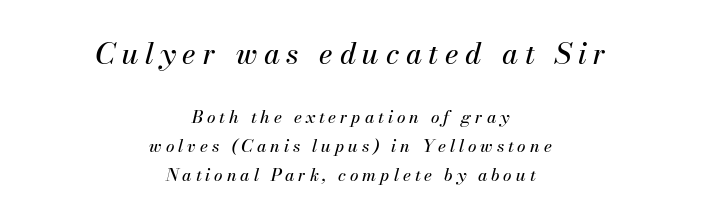
Q: Is the text italic (slanted)? A: Yes, it leans right by about 13 degrees.
Q: Is the text underlined? A: No.
Q: How is the paragraph aligned? A: Centered.
Q: Is the spacing between letters normal or unusually wide? A: Unusually wide.
Q: Is the spacing between lines tight, normal or loose? A: Normal.
Q: Which block of text is set in a larger size, the first (top) or the second (bottom)? A: The first (top) one.
Q: Width (condensed, normal, or wide)? A: Normal.
Q: Stroke contrast? A: Medium.
Q: x-height? A: Small.
Q: Monospaced? A: No.
